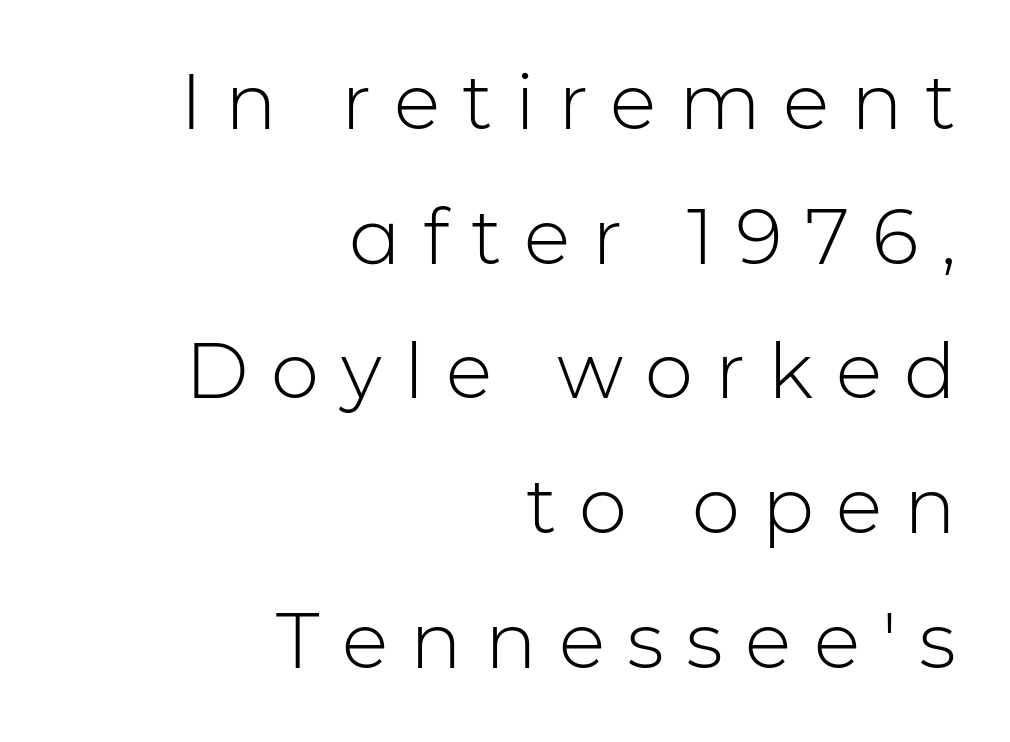
The image shows 77 px light sans-serif type, upright; set right-aligned, line spacing 1.75x, unusually wide letter spacing (+0.29 em), not underlined; low stroke contrast and a medium x-height.
